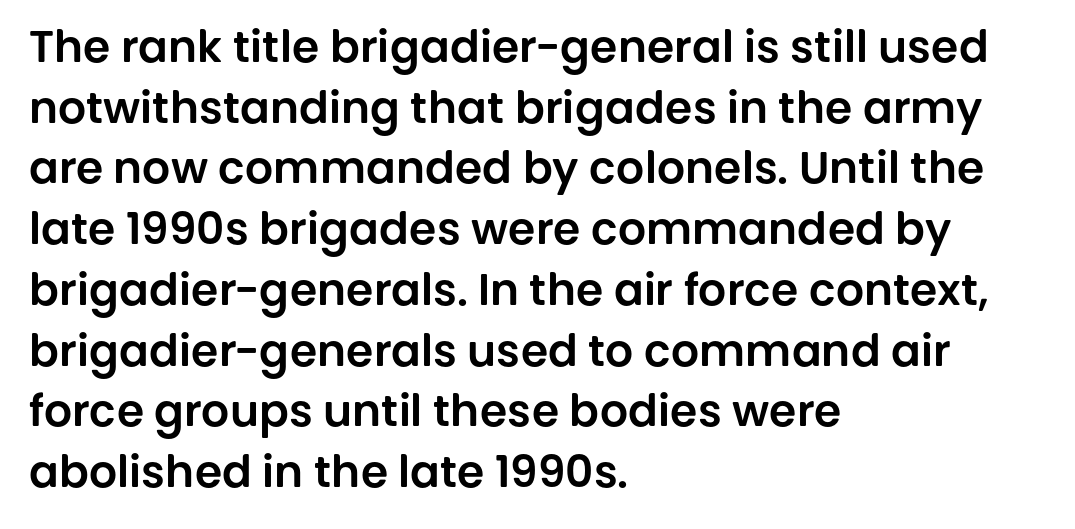
Designer's note — italics off, roman on. Character widths vary here, with narrow letters taking less room than wide ones. Lines of text with bare space underneath. The type is set solid horizontally, with unmodified tracking.
